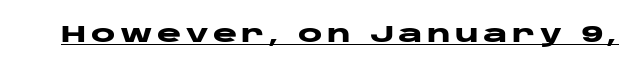
Q: Is the text bold? A: Yes.
Q: Is the text italic (slanted)? A: No, it is upright.
Q: Is the text underlined? A: Yes.
